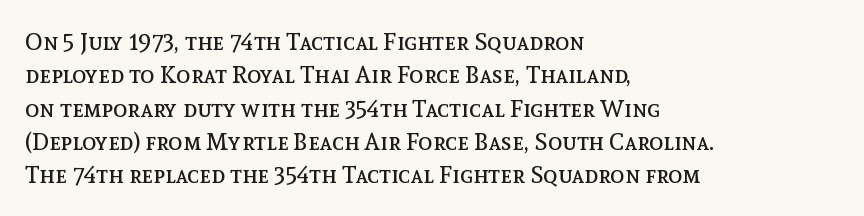
The image shows 24 px text type, upright; set left-aligned, normal line spacing (1.39x), normal letter spacing, not underlined.
